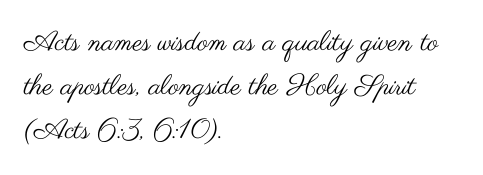
The face used here is a sans, in the tradition of grotesques and geometrics. This reads as an unemphasized weight, regular at the heaviest. These lines are rendered in a variable-pitch font. What stands out about the letter spacing? Nothing — it is the standard amount.
